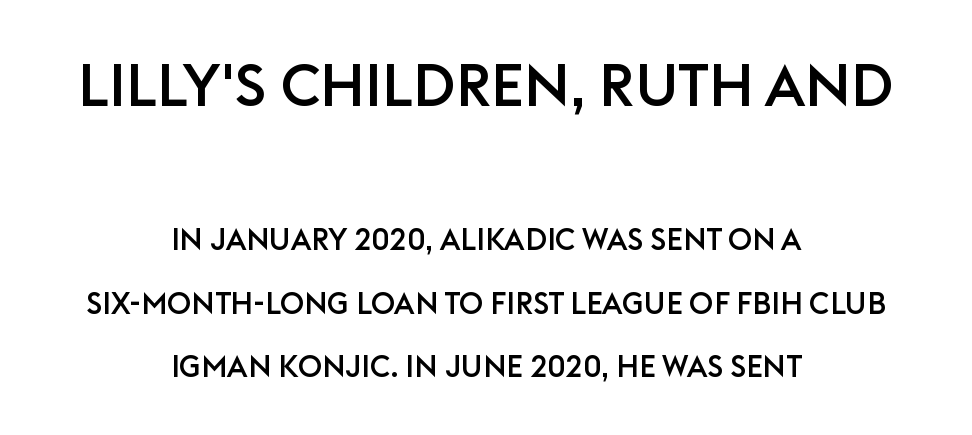
Q: Is the text italic (slanted)? A: No, it is upright.
Q: Is the typeface a serif or a sans-serif typeface? A: Sans-serif.
Q: Is the text underlined? A: No.
Q: How is the paragraph aligned? A: Centered.
Q: Is the spacing between letters normal or unusually wide? A: Normal.
Q: Is the spacing between lines tight, normal or loose? A: Loose.
Q: Which block of text is set in a larger size, the first (top) or the second (bottom)? A: The first (top) one.
Q: Width (condensed, normal, or wide)? A: Normal.
Q: Stroke contrast? A: Low.
Q: x-height? A: Large.
Q: Monospaced? A: No.
